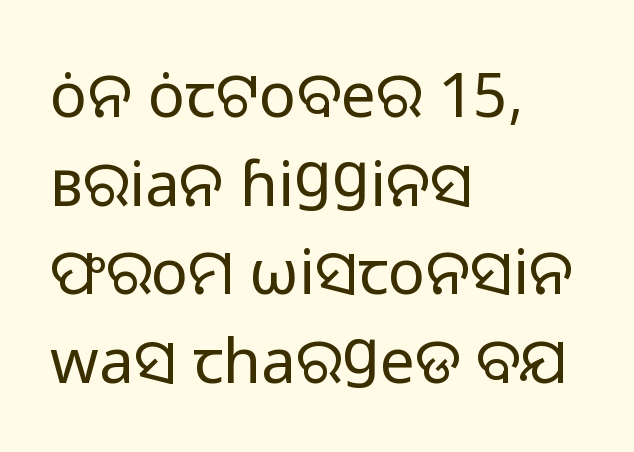
The block of text has a typical density, with ordinary space between rows. This rendering features lettering with no underline. Unlike a traditional serif, this face leaves its strokes unadorned. A classic flush-left, rag-right setting is used for this passage. Looks like regular typesetting: each glyph gets only the width it needs. In terms of posture, this sample is upright.
